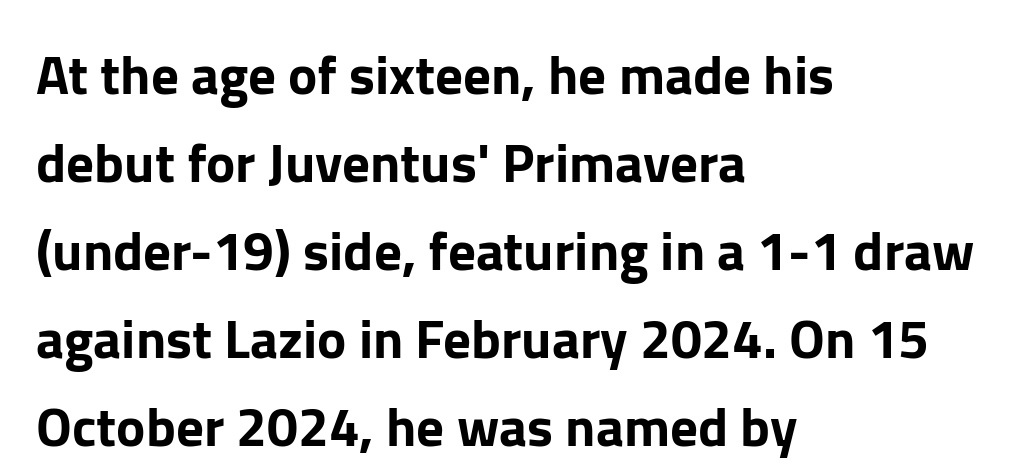
{"serif": "no", "italic": "no", "width": "normal", "stroke_contrast": "low", "x_height": "medium", "monospaced": "no", "underline": "no", "align": "left", "line_spacing": "normal", "line_spacing_ratio": 1.6, "letter_spacing": "normal", "letter_spacing_em": 0.0, "glyph_px": 55}
